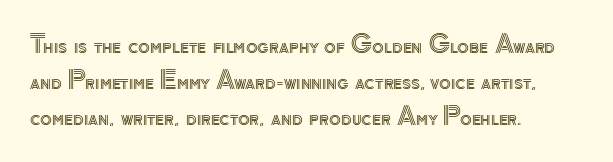
{"italic": "no", "underline": "no", "align": "left", "line_spacing": "normal", "line_spacing_ratio": 1.51, "letter_spacing": "normal", "letter_spacing_em": 0.0, "glyph_px": 24}
